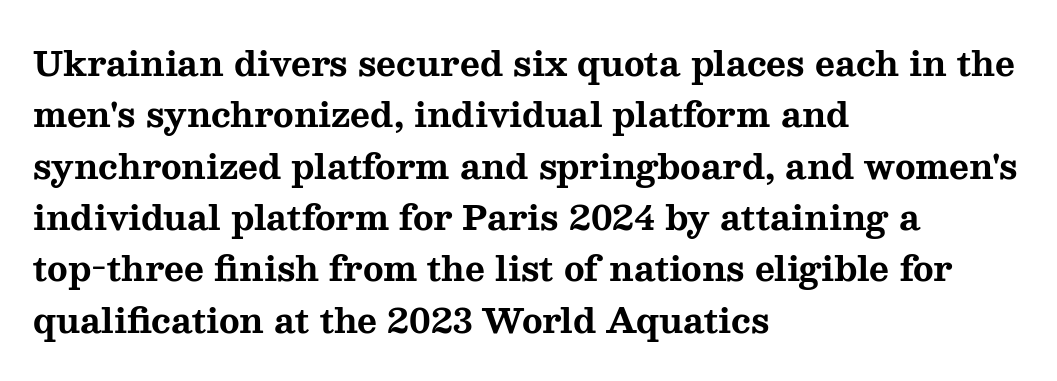
{"serif": "yes", "italic": "no", "bold": "yes", "weight": "bold", "width": "wide", "stroke_contrast": "medium", "x_height": "medium", "monospaced": "no", "underline": "no", "align": "left", "line_spacing": "normal", "line_spacing_ratio": 1.51, "letter_spacing": "normal", "letter_spacing_em": 0.0, "glyph_px": 34}
